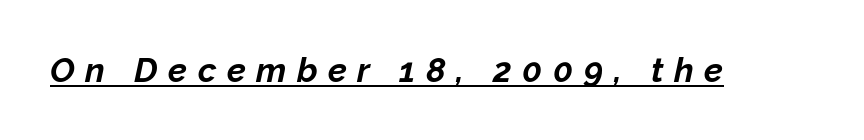
Q: Is the text bold? A: Yes.
Q: Is the text italic (slanted)? A: Yes, it leans right by about 12 degrees.
Q: Is the text underlined? A: Yes.
Q: Is the spacing between letters normal or unusually wide? A: Unusually wide.
Q: Width (condensed, normal, or wide)? A: Normal.
Q: Stroke contrast? A: Low.
Q: x-height? A: Medium.
Q: Monospaced? A: No.
